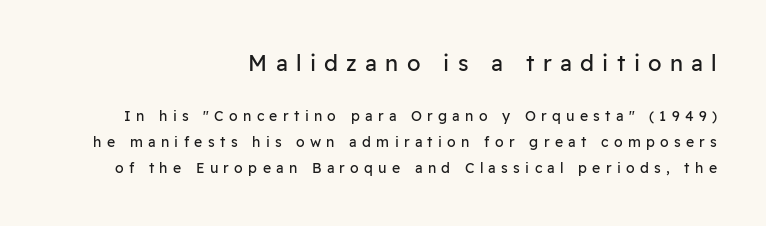
{"italic": "no", "bold": "no", "underline": "no", "align": "right", "line_spacing_ratio": 1.84, "letter_spacing": "wide", "letter_spacing_em": 0.38, "larger_block": "first", "size_ratio": 1.57, "glyph_px": 22}
